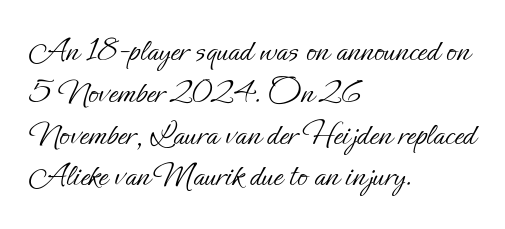
{"bold": "no", "weight": "light", "width": "normal", "stroke_contrast": "low", "x_height": "small", "monospaced": "no", "underline": "no", "align": "left", "line_spacing_ratio": 1.23, "letter_spacing": "normal", "letter_spacing_em": 0.0, "glyph_px": 34}
